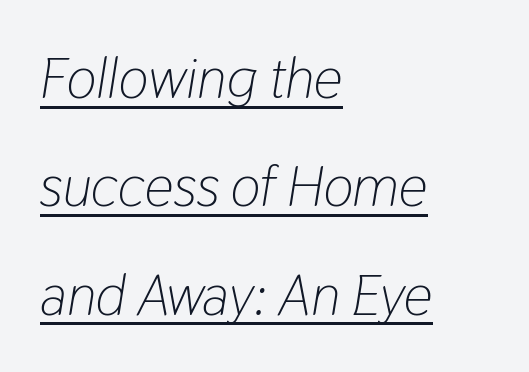
{"italic": "yes", "lean": "right", "slant_degrees": 9, "bold": "no", "weight": "light", "width": "condensed", "stroke_contrast": "low", "x_height": "medium", "monospaced": "no", "underline": "yes", "align": "left", "line_spacing": "loose", "line_spacing_ratio": 1.9, "letter_spacing": "normal", "letter_spacing_em": 0.0, "glyph_px": 57}
